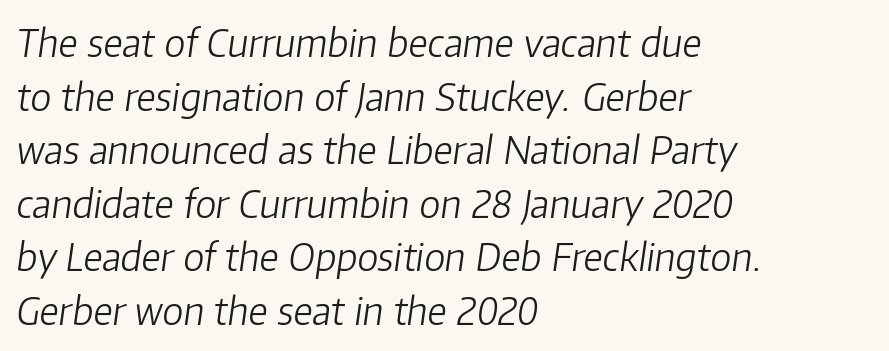
{"italic": "yes", "lean": "right", "slant_degrees": 8, "bold": "no", "weight": "light", "width": "normal", "stroke_contrast": "low", "x_height": "medium", "monospaced": "no", "underline": "no", "align": "left", "line_spacing": "normal", "line_spacing_ratio": 1.41, "letter_spacing": "normal", "letter_spacing_em": 0.0, "glyph_px": 38}
